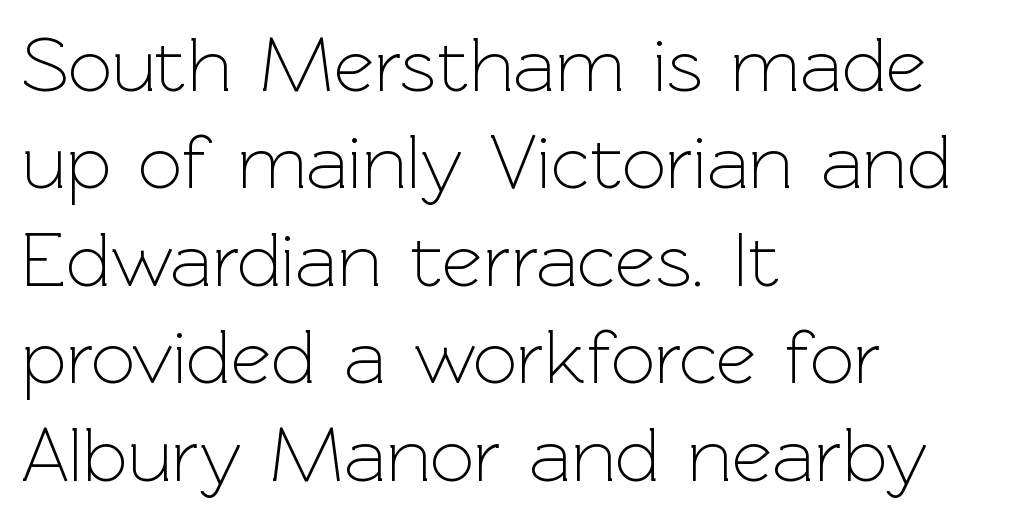
In terms of posture, this sample is upright. Inter-character spacing is left at the font's built-in metrics. Glance below the letters and you will spot only blank space. The rendering shows plain stroke endings on the letterforms — a sans-serif design. Students, observe: this is what conventionally led text looks like. The text block is weighted toward the left margin, trailing off unevenly rightward.
